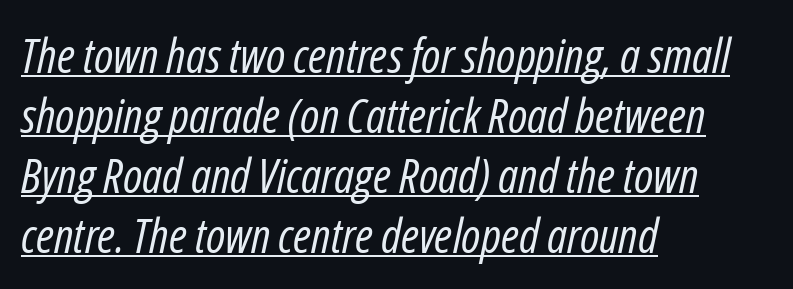
The horizontal fit of the characters is conventional and even. The vertical gap from one line to the next is medium. The string is rendered with underlining switched on. Every character sits at an angle, as italics do. Think of a printed novel: that variable character pitch is what you see here.
